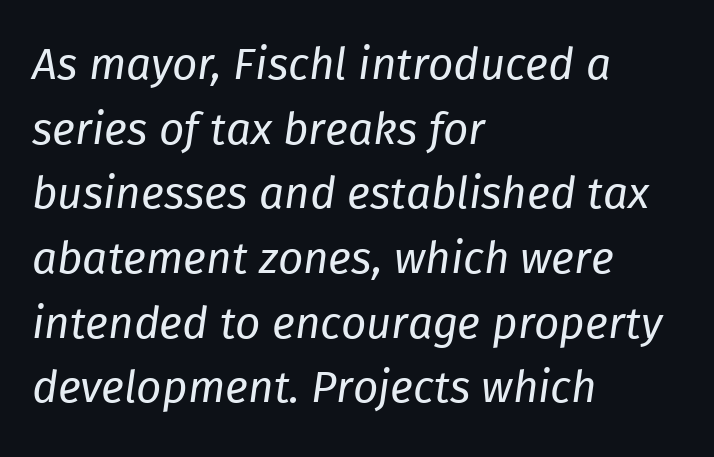
Q: Is the text bold? A: No.
Q: Is the text italic (slanted)? A: Yes, it leans right by about 8 degrees.
Q: Is the text underlined? A: No.
Q: How is the paragraph aligned? A: Left-aligned.
Q: Is the spacing between letters normal or unusually wide? A: Normal.
Q: Is the spacing between lines tight, normal or loose? A: Normal.
Q: Width (condensed, normal, or wide)? A: Normal.
Q: Stroke contrast? A: Low.
Q: x-height? A: Medium.
Q: Monospaced? A: No.
